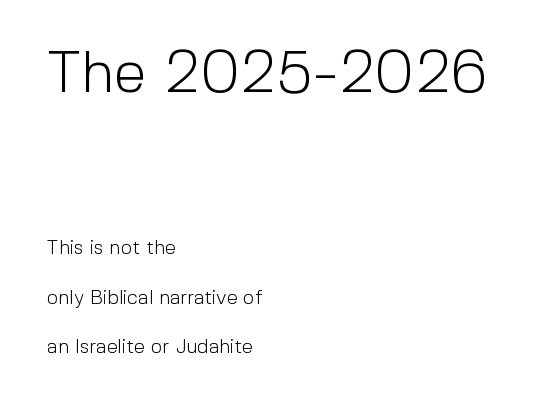
Large over small — that's the arrangement of the two blocks here. The glyphs are unaccompanied by any horizontal stroke below them. Posture: vertical. Letter spacing: default. Baseline-to-baseline distance is far greater than the letter height.
